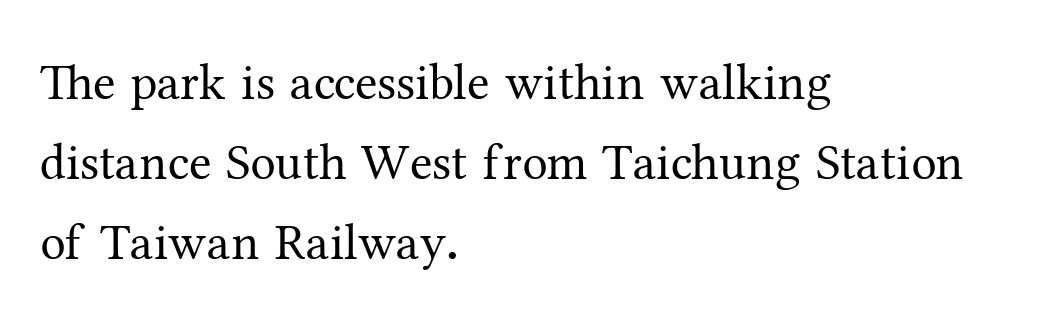
Q: Is the text bold? A: No.
Q: Is the text italic (slanted)? A: No, it is upright.
Q: Is the typeface a serif or a sans-serif typeface? A: Serif.
Q: Is the text underlined? A: No.
Q: How is the paragraph aligned? A: Left-aligned.
Q: Is the spacing between letters normal or unusually wide? A: Normal.
Q: Is the spacing between lines tight, normal or loose? A: Normal.
Q: Width (condensed, normal, or wide)? A: Normal.
Q: Stroke contrast? A: Medium.
Q: x-height? A: Medium.
Q: Monospaced? A: No.
